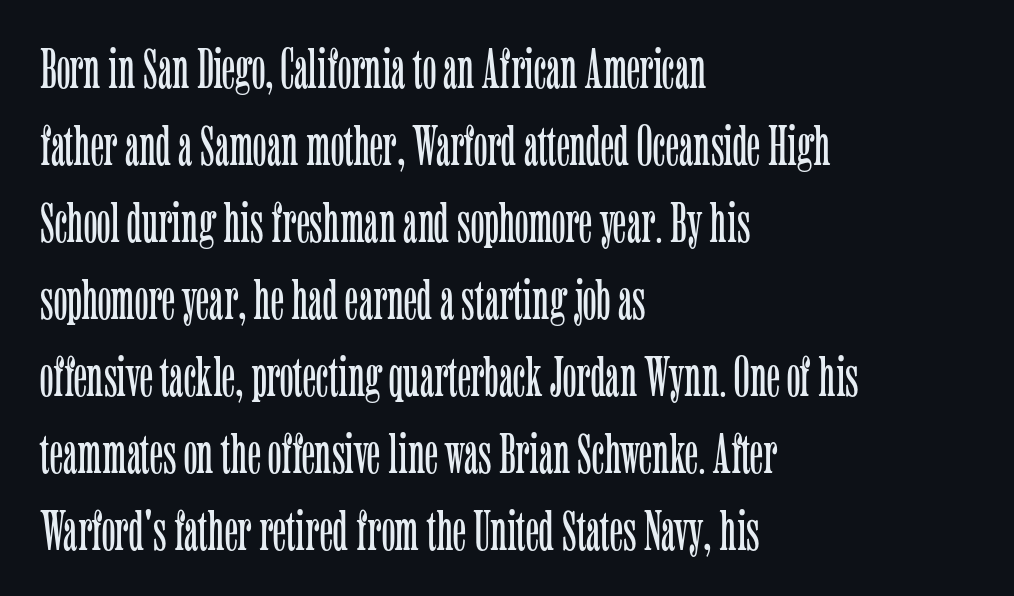
Q: Is the text bold? A: No.
Q: Is the text italic (slanted)? A: No, it is upright.
Q: Is the typeface a serif or a sans-serif typeface? A: Serif.
Q: Is the text underlined? A: No.
Q: How is the paragraph aligned? A: Left-aligned.
Q: Is the spacing between letters normal or unusually wide? A: Normal.
Q: Is the spacing between lines tight, normal or loose? A: Normal.
Q: Width (condensed, normal, or wide)? A: Condensed.
Q: Stroke contrast? A: Low.
Q: x-height? A: Medium.
Q: Monospaced? A: No.
